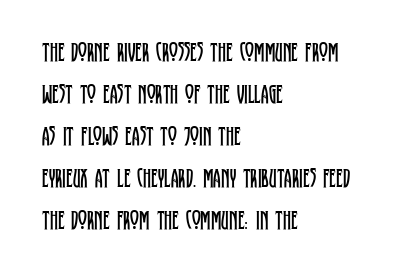
The image shows 27 px text type, upright; set left-aligned, normal line spacing (1.56x), normal letter spacing, not underlined.
